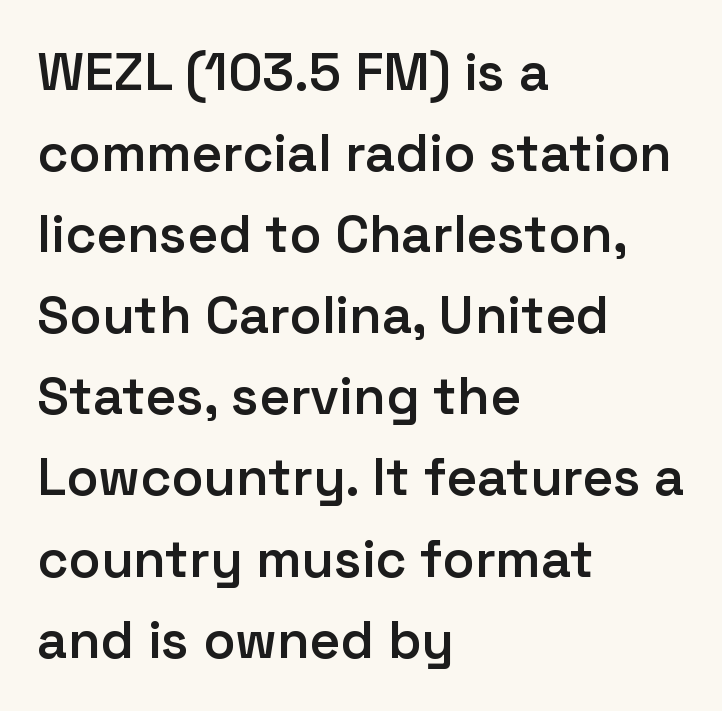
Q: Is the text bold? A: Semi-bold.
Q: Is the text italic (slanted)? A: No, it is upright.
Q: Is the typeface a serif or a sans-serif typeface? A: Sans-serif.
Q: Is the text underlined? A: No.
Q: How is the paragraph aligned? A: Left-aligned.
Q: Is the spacing between letters normal or unusually wide? A: Normal.
Q: Is the spacing between lines tight, normal or loose? A: Normal.
Q: Width (condensed, normal, or wide)? A: Normal.
Q: Stroke contrast? A: Low.
Q: x-height? A: Medium.
Q: Monospaced? A: No.
